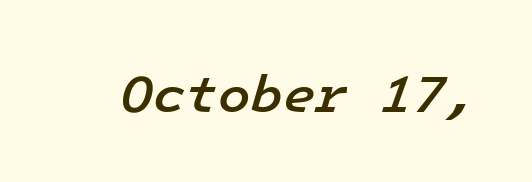
The image shows 53 px semibold type, italic (leaning right), monospaced; set normal letter spacing, not underlined; low stroke contrast and a medium x-height.
